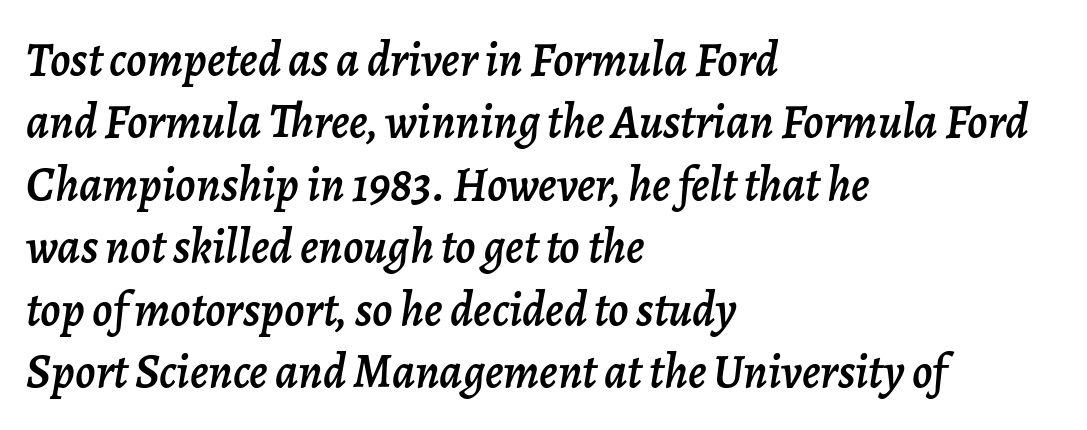
The image shows 48 px text type, italic (leaning right); set left-aligned, normal line spacing (1.3x), normal letter spacing, not underlined; low stroke contrast and a medium x-height.
